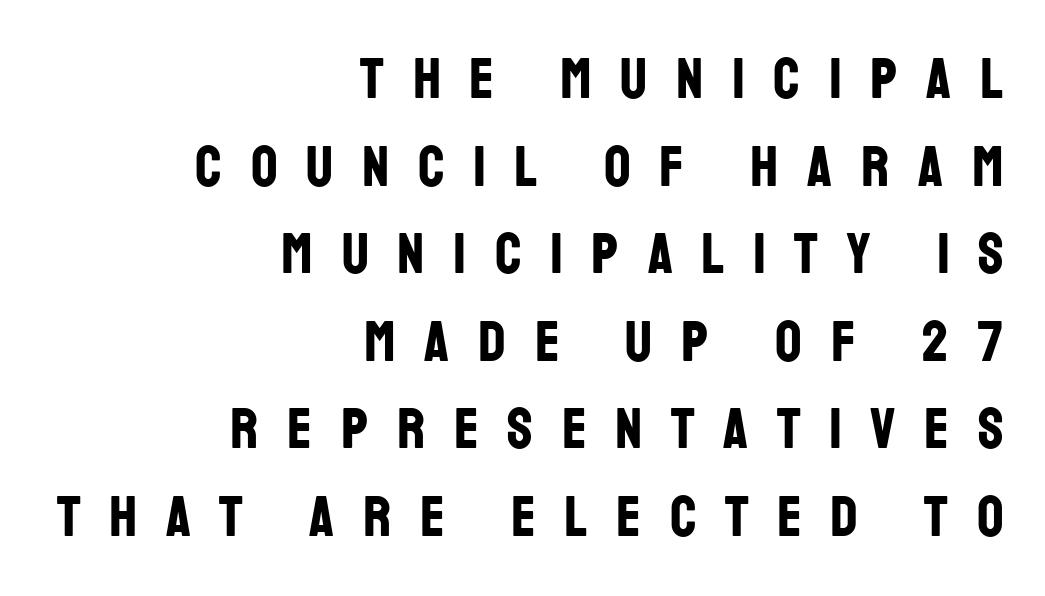
A typesetter would call this leading conventional body-copy spacing. Heft: maximum for text — a bold. The gaps between neighbouring characters are conspicuously large. You can tell it's not italic because the verticals are truly vertical.
